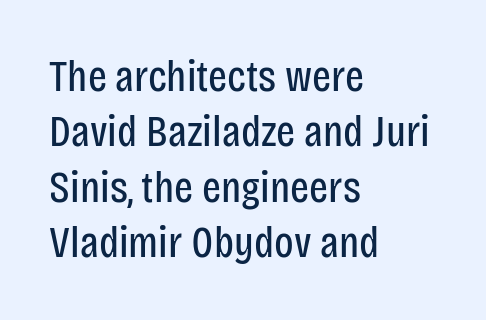
Q: Is the text bold? A: No.
Q: Is the text italic (slanted)? A: No, it is upright.
Q: Is the typeface a serif or a sans-serif typeface? A: Sans-serif.
Q: Is the text underlined? A: No.
Q: How is the paragraph aligned? A: Left-aligned.
Q: Is the spacing between letters normal or unusually wide? A: Normal.
Q: Width (condensed, normal, or wide)? A: Condensed.
Q: Stroke contrast? A: Low.
Q: x-height? A: Large.
Q: Monospaced? A: No.
